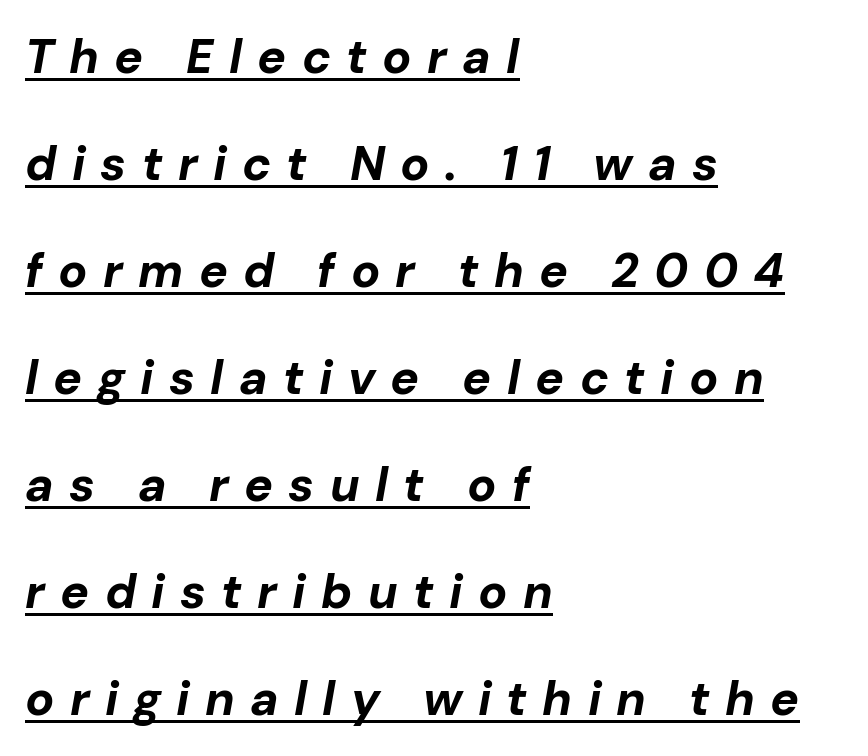
These lines are rendered in a variable-pitch font. Plenty of ink on the page — the face is bold. Characters follow at a spacing far wider than the type designer built in. Descenders here cross a horizontal rule under the line. The setting favours the left margin, as ordinary paragraphs usually do. A typesetter would mark this as italic.
